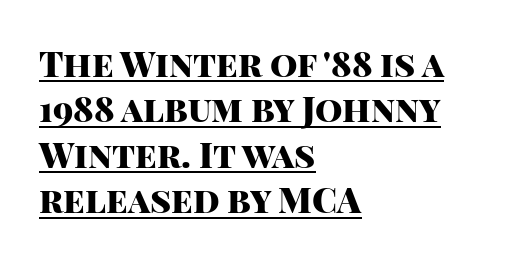
Underlined type. A typesetter would call this leading conventional body-copy spacing. Notice how the stems are strictly vertical — no italics here. The line texture is even and compact thanks to regular tracking.
